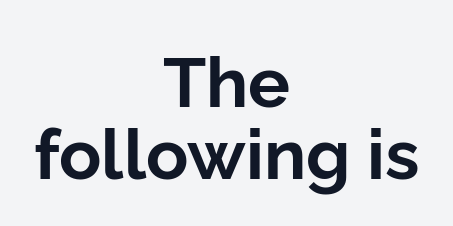
{"serif": "no", "italic": "no", "bold": "yes", "weight": "bold", "width": "normal", "stroke_contrast": "low", "x_height": "medium", "monospaced": "no", "underline": "no", "align": "center", "line_spacing": "tight", "line_spacing_ratio": 1.03, "letter_spacing": "normal", "letter_spacing_em": 0.0, "glyph_px": 70}
